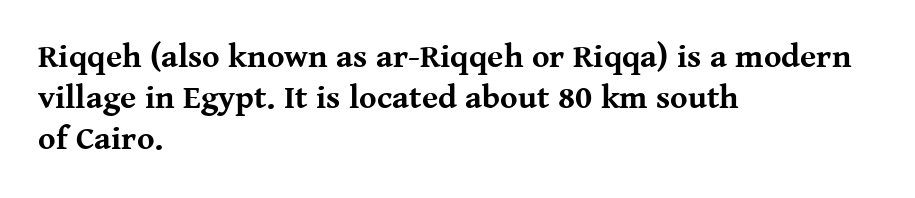
{"serif": "yes", "italic": "no", "bold": "yes", "weight": "bold", "width": "normal", "stroke_contrast": "medium", "x_height": "medium", "monospaced": "no", "underline": "no", "align": "left", "line_spacing": "normal", "line_spacing_ratio": 1.25, "letter_spacing": "normal", "letter_spacing_em": 0.0, "glyph_px": 33}
